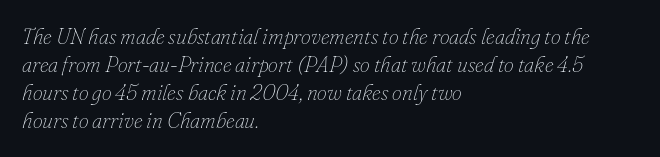
Where is the straight margin? On the left. Descenders hang freely into open space. How would I describe the line gaps? Plain and ordinary. You can tell it's italic because the verticals aren't actually vertical.
